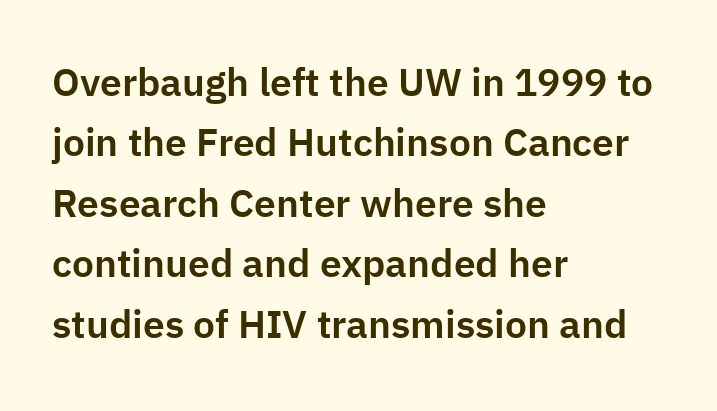
Q: Is the text italic (slanted)? A: No, it is upright.
Q: Is the typeface a serif or a sans-serif typeface? A: Sans-serif.
Q: Is the text underlined? A: No.
Q: How is the paragraph aligned? A: Left-aligned.
Q: Is the spacing between letters normal or unusually wide? A: Normal.
Q: Is the spacing between lines tight, normal or loose? A: Normal.
Q: Width (condensed, normal, or wide)? A: Normal.
Q: Stroke contrast? A: Low.
Q: x-height? A: Medium.
Q: Monospaced? A: No.
